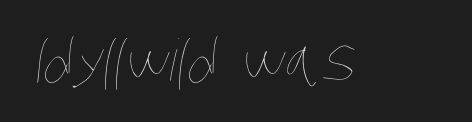
{"bold": "no", "weight": "thin", "width": "condensed", "stroke_contrast": "low", "x_height": "large", "monospaced": "no", "underline": "no", "letter_spacing": "normal", "letter_spacing_em": 0.0, "glyph_px": 57}
